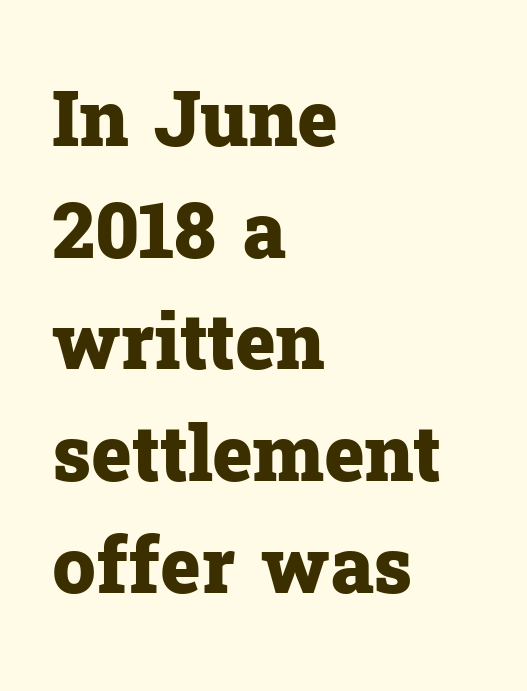
The foot of each line stays bare and open. Tracking value appears to be zero — textbook default spacing. The ragged edge is on the right, which tells us the setting is flush left. The rendering uses natural spacing where letterforms have individual widths.
